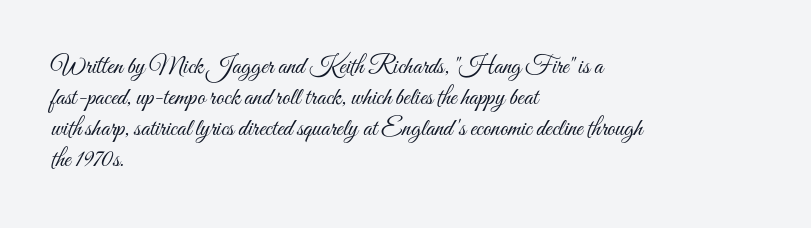
{"bold": "no", "underline": "no", "align": "left", "line_spacing_ratio": 1.24, "letter_spacing": "normal", "letter_spacing_em": 0.0, "glyph_px": 25}
